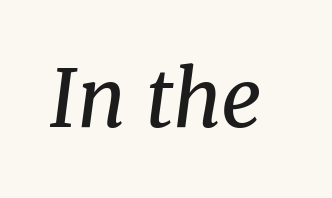
The letterforms sit at book weight or below. This is oblique type, the kind used for emphasis or titles. Looks like regular typesetting: each glyph gets only the width it needs. Nobody touched the tracking dial on this one. Letters rest on an invisible, unmarked baseline.
